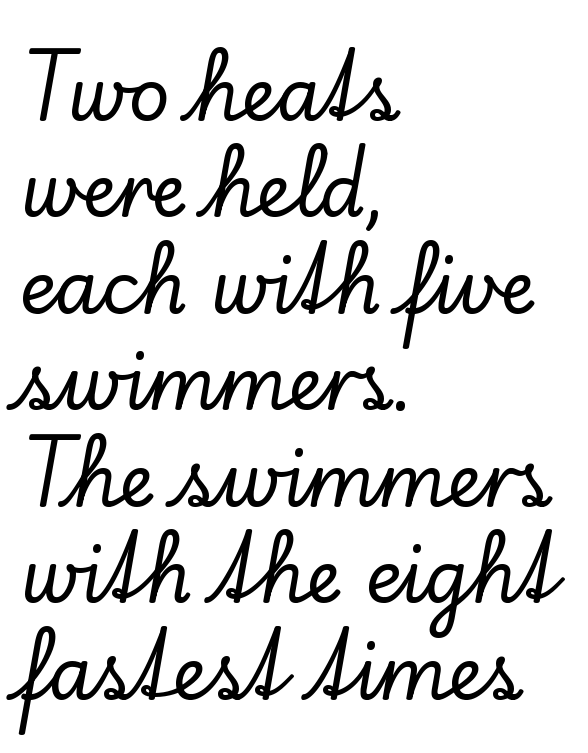
Notice how descenders clear the ascenders below comfortably — that's standard leading. The words here are not underlined. Looks like regular typesetting: each glyph gets only the width it needs. The rag falls on the right side of this text block.
